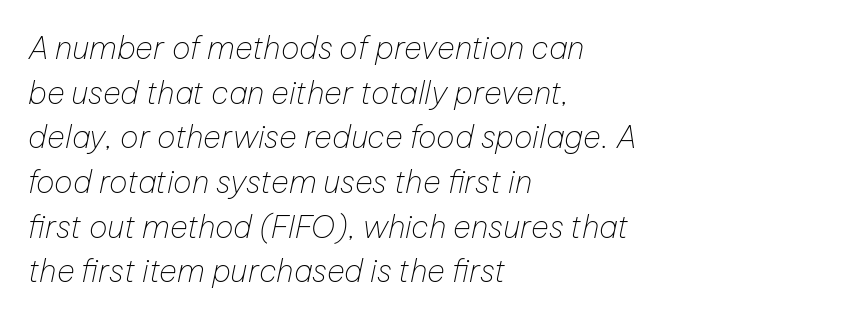
The image shows 31 px thin type, italic (leaning right); set left-aligned, normal line spacing (1.44x), normal letter spacing, not underlined; low stroke contrast and a medium x-height.
